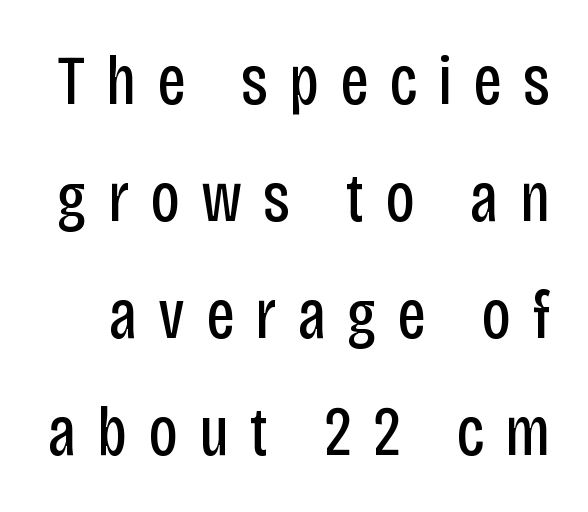
Style check: upright. Spacing verdict: proportional, widths tailored to each character. Counters stay open thanks to moderate or lighter strokes. The rendering shows plain stroke endings on the letterforms — a sans-serif design. Decoration check: the copy has no underline.
